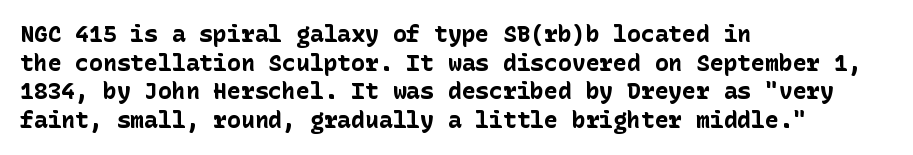
The image shows 23 px bold type, upright; set left-aligned, normal line spacing (1.25x), normal letter spacing, not underlined.
